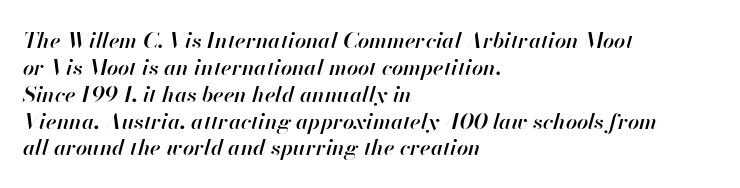
The image shows 22 px text type, italic (leaning right); set left-aligned, line spacing 1.22x, normal letter spacing, not underlined.
